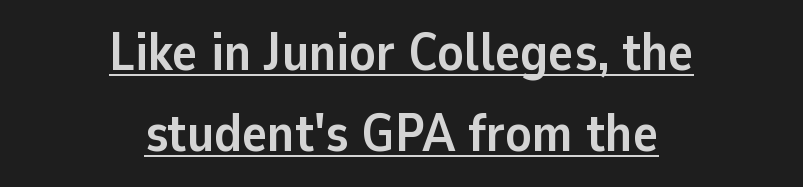
{"serif": "no", "italic": "no", "bold": "yes", "weight": "semibold", "width": "normal", "stroke_contrast": "low", "x_height": "medium", "monospaced": "no", "underline": "yes", "align": "center", "line_spacing": "normal", "line_spacing_ratio": 1.53, "letter_spacing": "normal", "letter_spacing_em": 0.0, "glyph_px": 53}
